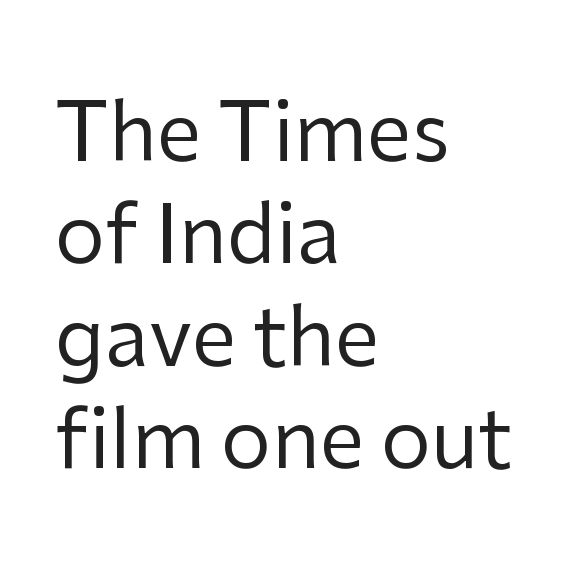
The image shows 80 px regular-weight sans-serif type, upright; set left-aligned, normal line spacing (1.28x), normal letter spacing, not underlined; low stroke contrast and a medium x-height.
